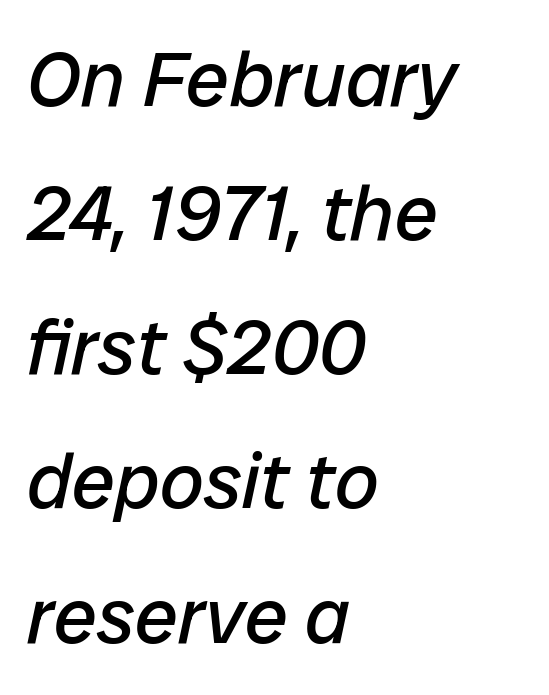
{"italic": "yes", "lean": "right", "slant_degrees": 12, "bold": "no", "weight": "regular", "width": "normal", "stroke_contrast": "low", "x_height": "medium", "monospaced": "no", "underline": "no", "align": "left", "line_spacing_ratio": 1.72, "letter_spacing": "normal", "letter_spacing_em": 0.0, "glyph_px": 78}
